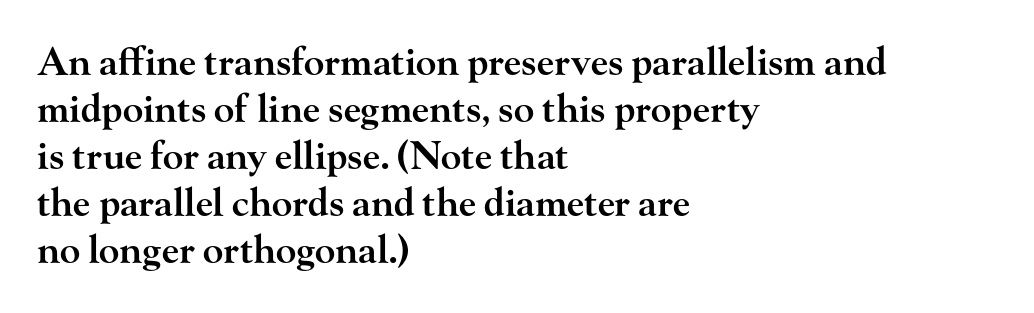
{"serif": "yes", "italic": "no", "bold": "semi", "weight": "semibold", "width": "wide", "stroke_contrast": "high", "x_height": "small", "monospaced": "no", "underline": "no", "align": "left", "line_spacing_ratio": 1.24, "letter_spacing": "normal", "letter_spacing_em": 0.0, "glyph_px": 38}
